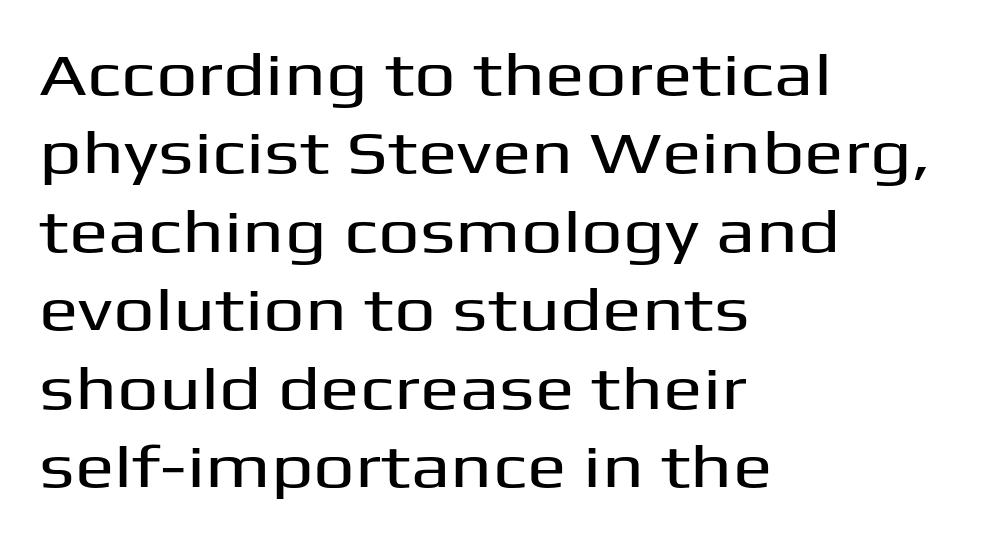
The image shows 59 px wide sans-serif type, upright; set left-aligned, normal line spacing (1.33x), normal letter spacing, not underlined; medium stroke contrast and a medium x-height.
